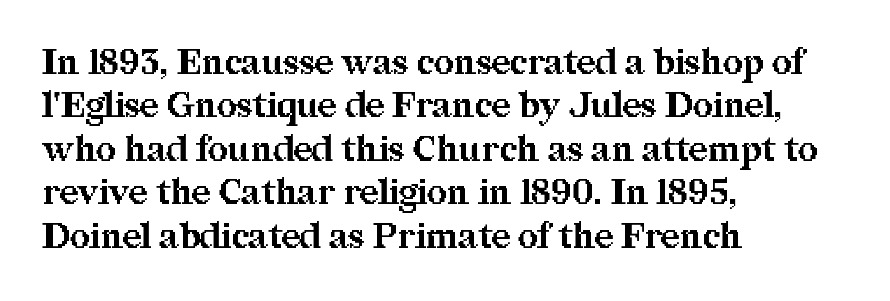
{"serif": "yes", "italic": "no", "bold": "yes", "weight": "bold", "width": "normal", "stroke_contrast": "medium", "x_height": "medium", "monospaced": "no", "underline": "no", "align": "left", "line_spacing_ratio": 1.24, "letter_spacing": "normal", "letter_spacing_em": 0.0, "glyph_px": 35}
